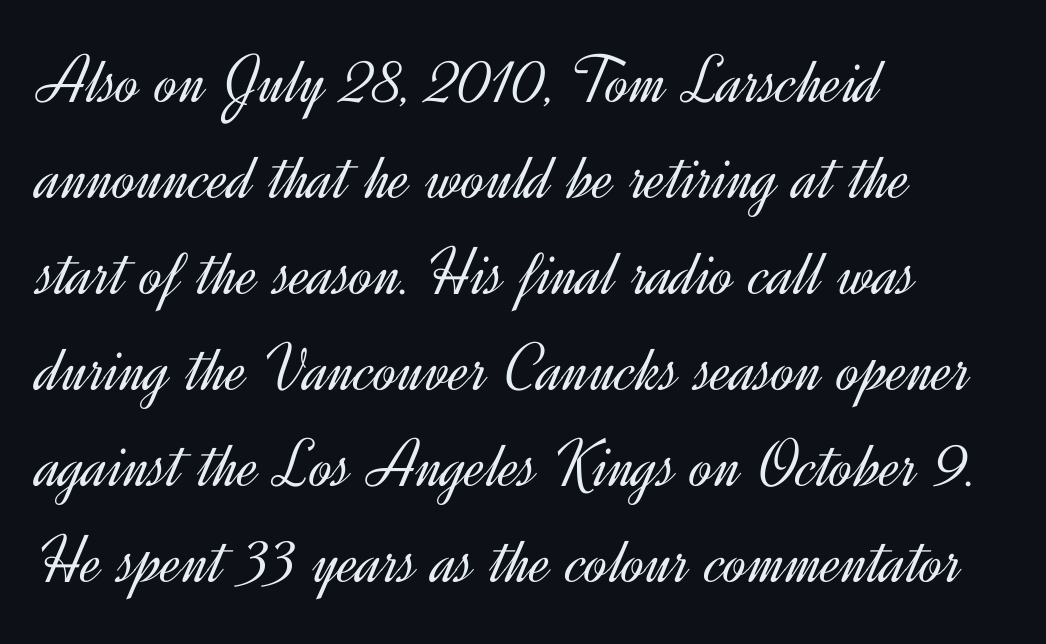
The image shows 69 px light sans-serif type; set left-aligned, normal line spacing (1.39x), normal letter spacing, not underlined; a small x-height.
